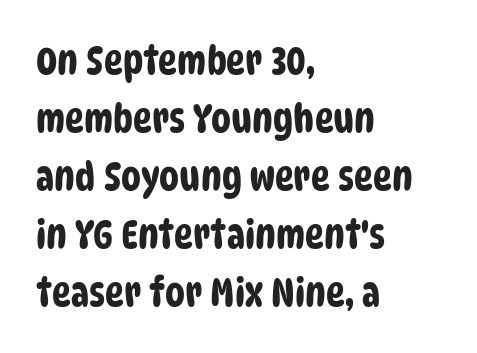
The image shows 40 px condensed sans-serif type; set left-aligned, normal line spacing (1.45x), normal letter spacing, not underlined; low stroke contrast and a large x-height.
